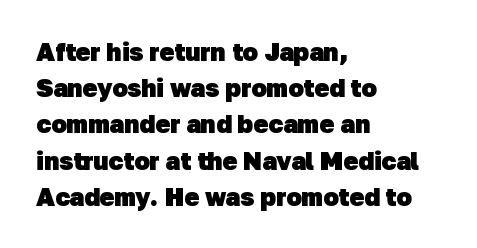
{"bold": "yes", "underline": "no", "align": "left", "line_spacing": "normal", "line_spacing_ratio": 1.45, "letter_spacing": "normal", "letter_spacing_em": 0.0, "glyph_px": 25}
